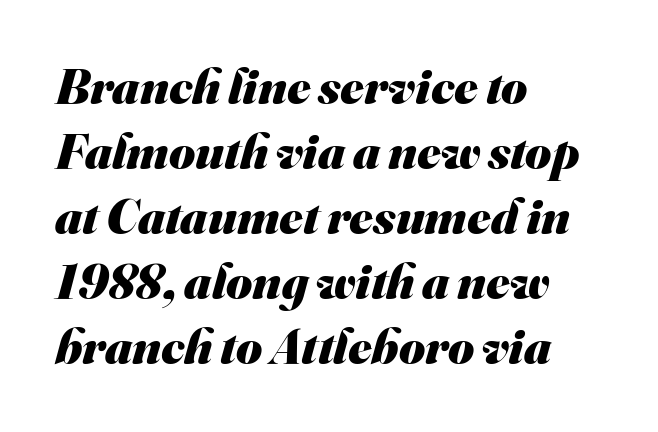
The image shows 50 px heavy sans-serif type; set left-aligned, normal line spacing (1.3x), normal letter spacing, not underlined; medium stroke contrast and a small x-height.
